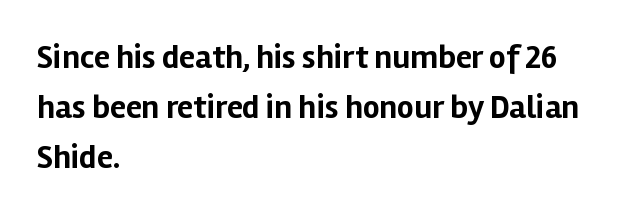
Q: Is the text bold? A: Yes.
Q: Is the text italic (slanted)? A: No, it is upright.
Q: Is the typeface a serif or a sans-serif typeface? A: Sans-serif.
Q: Is the text underlined? A: No.
Q: How is the paragraph aligned? A: Left-aligned.
Q: Is the spacing between letters normal or unusually wide? A: Normal.
Q: Is the spacing between lines tight, normal or loose? A: Normal.
Q: Width (condensed, normal, or wide)? A: Normal.
Q: Stroke contrast? A: Low.
Q: x-height? A: Medium.
Q: Monospaced? A: No.
